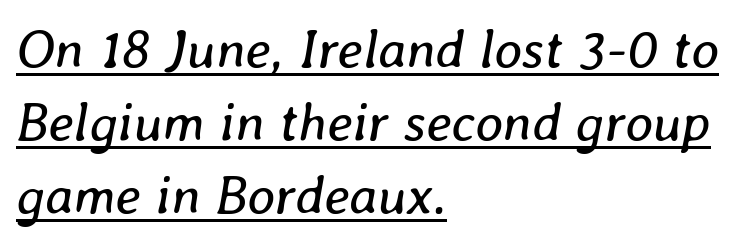
{"italic": "yes", "lean": "right", "slant_degrees": 8, "bold": "no", "weight": "regular", "width": "normal", "stroke_contrast": "low", "x_height": "medium", "monospaced": "no", "underline": "yes", "align": "left", "line_spacing": "normal", "line_spacing_ratio": 1.35, "letter_spacing": "normal", "letter_spacing_em": 0.0, "glyph_px": 54}
